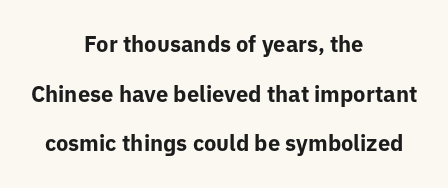
The image shows 22 px bold type, upright; set centered, loose line spacing (2.26x), normal letter spacing, not underlined.
